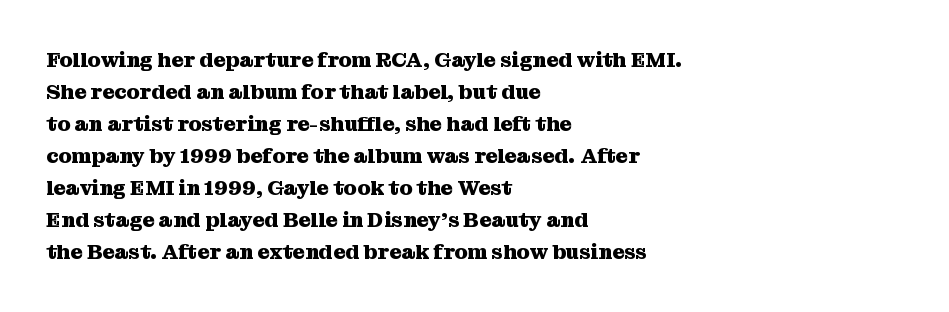
The image shows 21 px bold type, upright; set left-aligned, normal line spacing (1.52x), normal letter spacing, not underlined.
